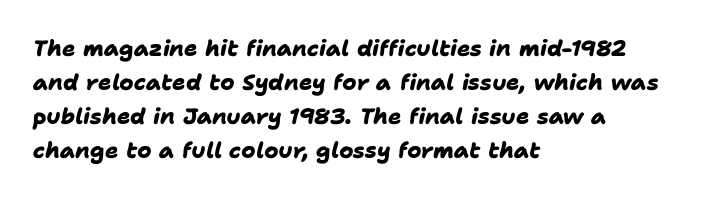
{"bold": "yes", "underline": "no", "align": "left", "line_spacing": "normal", "line_spacing_ratio": 1.55, "letter_spacing": "normal", "letter_spacing_em": 0.0, "glyph_px": 22}
